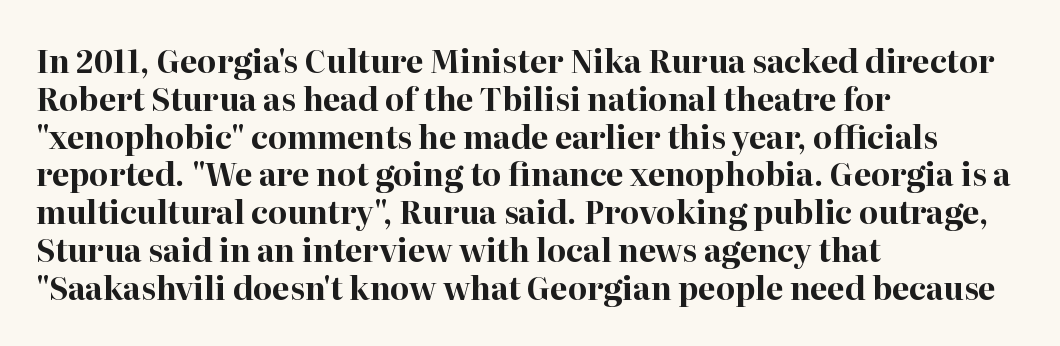
The image shows 31 px bold serif type, upright; set left-aligned, line spacing 1.22x, normal letter spacing, not underlined; high stroke contrast and a medium x-height.
